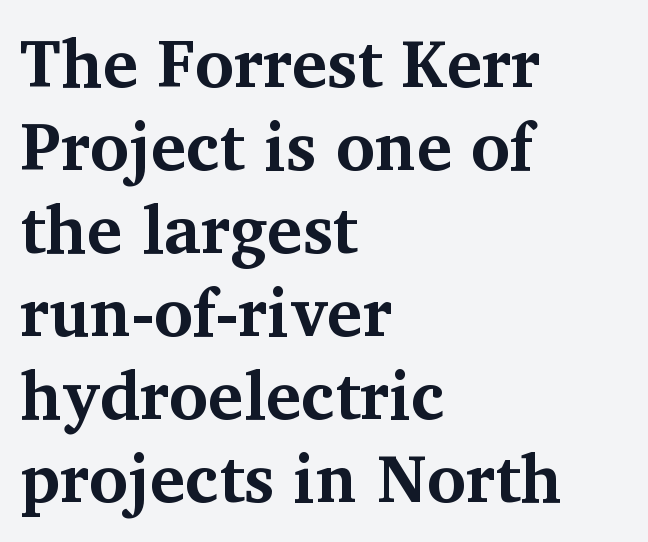
The image shows 67 px bold serif type, upright; set left-aligned, line spacing 1.24x, normal letter spacing, not underlined; medium stroke contrast and a medium x-height.
